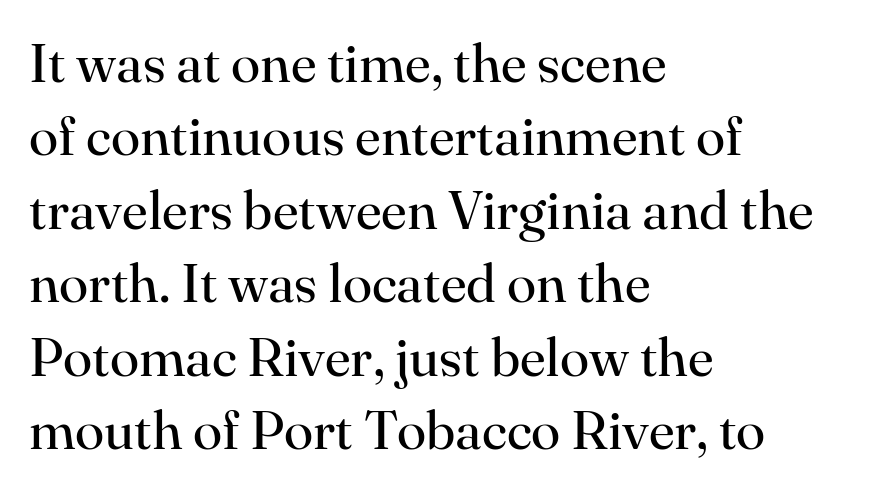
Tracking here is standard; glyphs follow each other at the usual distance. Type style note: has serifs. The axis of the letterforms is exactly vertical. The lines sit at an ordinary, default distance from one another. This is not heavy type; no bold has been used. The rendering uses natural spacing where letterforms have individual widths.
